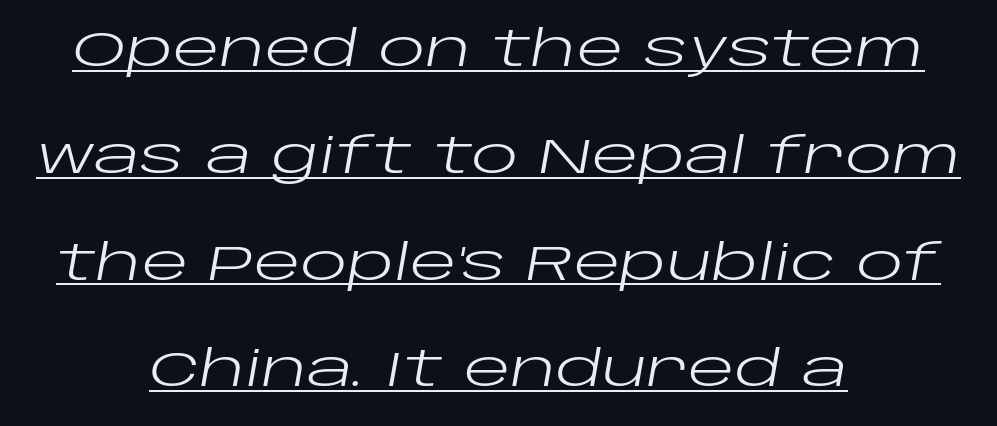
The image shows 49 px regular-weight, wide type, italic (leaning right); set centered, loose line spacing (2.18x), normal letter spacing, underlined; low stroke contrast and a large x-height.
